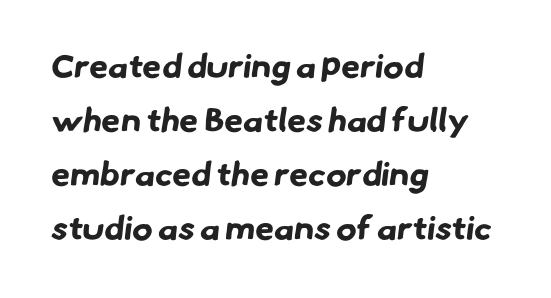
Q: Is the text bold? A: Yes.
Q: Is the typeface a serif or a sans-serif typeface? A: Sans-serif.
Q: Is the text underlined? A: No.
Q: How is the paragraph aligned? A: Left-aligned.
Q: Is the spacing between letters normal or unusually wide? A: Normal.
Q: Is the spacing between lines tight, normal or loose? A: Normal.
Q: Width (condensed, normal, or wide)? A: Normal.
Q: Stroke contrast? A: Low.
Q: x-height? A: Small.
Q: Monospaced? A: No.
